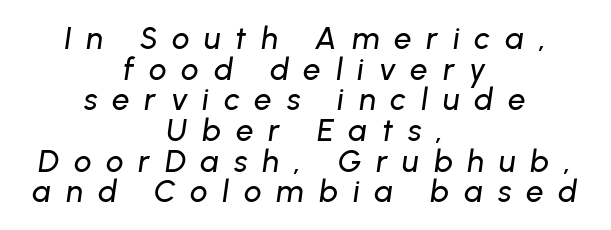
This rendering features lettering with no underline. Short note: letters widely spaced. Spacing verdict: proportional, widths tailored to each character. The rendering positions every line midway between the sides. Summary of vertical rhythm: compact, with narrow interline spacing. Style check: oblique.
